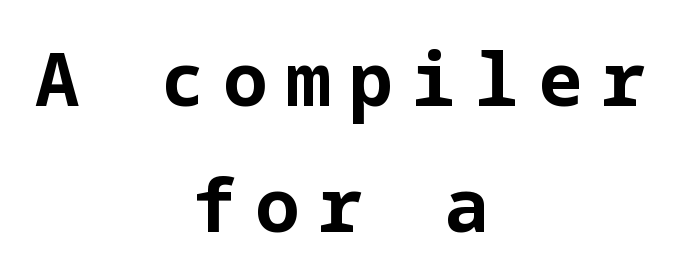
The image shows 74 px bold sans-serif type, upright; set centered, normal line spacing (1.7x), unusually wide letter spacing (+0.25 em), not underlined; low stroke contrast and a medium x-height.
